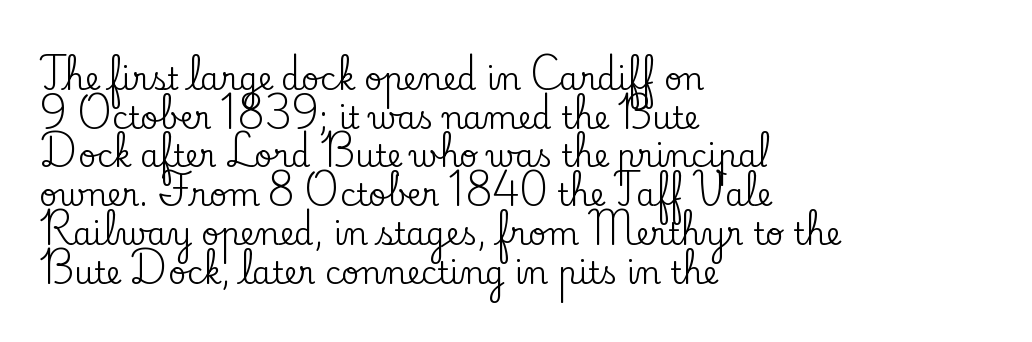
The image shows 31 px serif type, upright; set left-aligned, normal line spacing (1.25x), normal letter spacing, not underlined; low stroke contrast and a small x-height.
